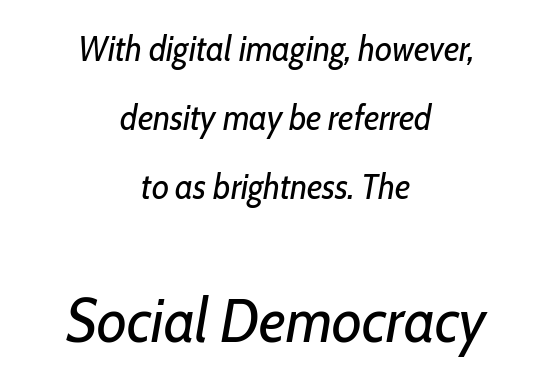
Q: Is the text bold? A: No.
Q: Is the text italic (slanted)? A: Yes, it leans right by about 10 degrees.
Q: Is the text underlined? A: No.
Q: How is the paragraph aligned? A: Centered.
Q: Is the spacing between letters normal or unusually wide? A: Normal.
Q: Is the spacing between lines tight, normal or loose? A: Loose.
Q: Which block of text is set in a larger size, the first (top) or the second (bottom)? A: The second (bottom) one.
Q: Width (condensed, normal, or wide)? A: Condensed.
Q: Stroke contrast? A: Low.
Q: x-height? A: Medium.
Q: Monospaced? A: No.
